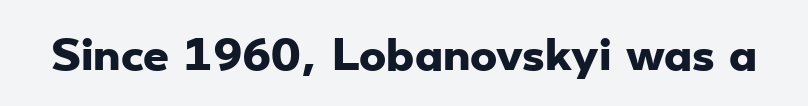
Q: Is the text bold? A: Yes.
Q: Is the typeface a serif or a sans-serif typeface? A: Sans-serif.
Q: Is the text underlined? A: No.
Q: Is the spacing between letters normal or unusually wide? A: Normal.
Q: Width (condensed, normal, or wide)? A: Wide.
Q: Stroke contrast? A: Low.
Q: x-height? A: Small.
Q: Monospaced? A: No.
